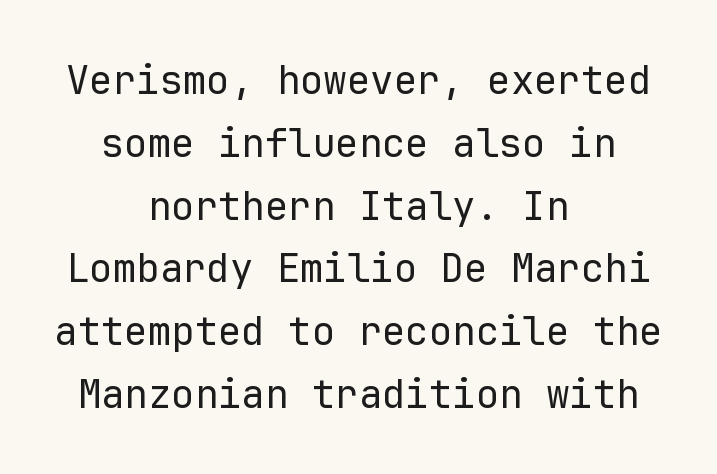
The image shows 39 px regular-weight sans-serif type, upright, monospaced; set centered, normal line spacing (1.61x), normal letter spacing, not underlined; low stroke contrast and a medium x-height.
